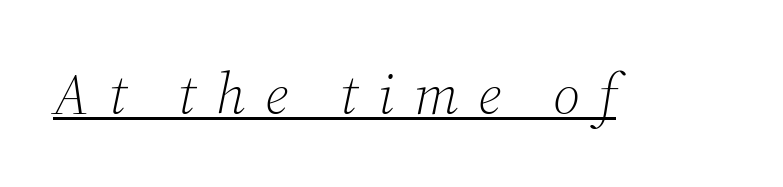
The image shows 58 px light serif type, italic (leaning right); set unusually wide letter spacing (+0.34 em), underlined; medium stroke contrast and a medium x-height.
